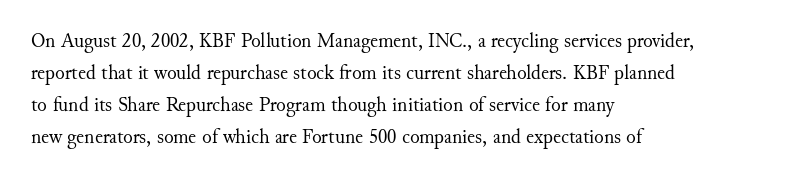
Q: Is the text bold? A: No.
Q: Is the text italic (slanted)? A: No, it is upright.
Q: Is the text underlined? A: No.
Q: How is the paragraph aligned? A: Left-aligned.
Q: Is the spacing between letters normal or unusually wide? A: Normal.
Q: Is the spacing between lines tight, normal or loose? A: Normal.
